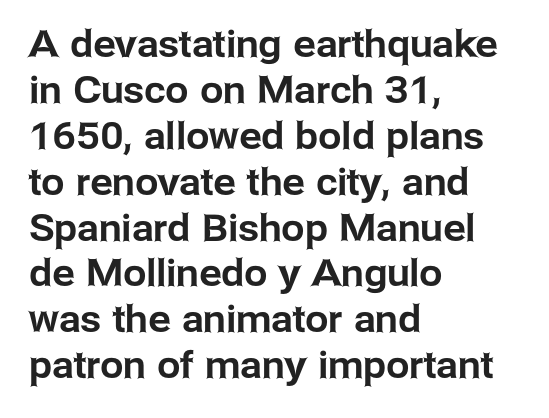
The letters carry no serifs — their stems end cleanly without finishing strokes. Vertical strokes here are truly vertical. Bare-footed words on every line. Nothing unusual about the tracking: characters are spaced as the font intends. If you drew a ruler down the left edge, every line would touch it. These lines are rendered in a variable-pitch font.
